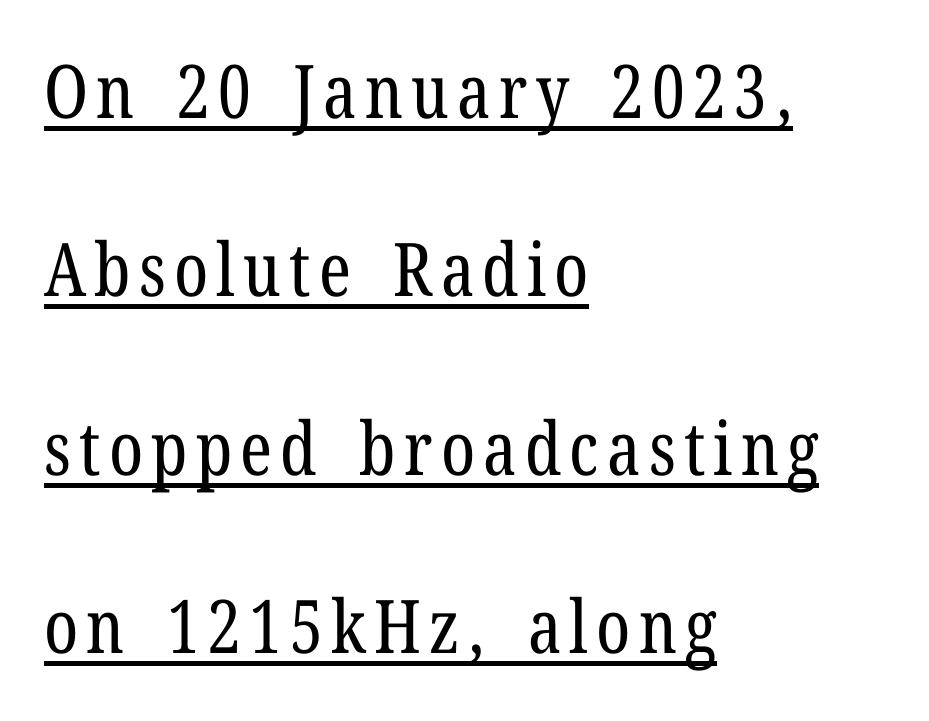
Q: Is the text bold? A: No.
Q: Is the text italic (slanted)? A: No, it is upright.
Q: Is the typeface a serif or a sans-serif typeface? A: Serif.
Q: Is the text underlined? A: Yes.
Q: How is the paragraph aligned? A: Left-aligned.
Q: Is the spacing between lines tight, normal or loose? A: Loose.
Q: Width (condensed, normal, or wide)? A: Condensed.
Q: Stroke contrast? A: Low.
Q: x-height? A: Medium.
Q: Monospaced? A: No.
